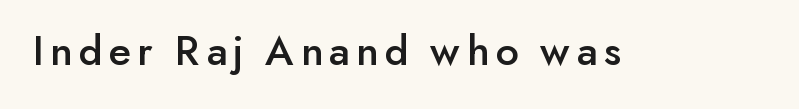
Q: Is the text italic (slanted)? A: No, it is upright.
Q: Is the typeface a serif or a sans-serif typeface? A: Sans-serif.
Q: Is the text underlined? A: No.
Q: Width (condensed, normal, or wide)? A: Normal.
Q: Stroke contrast? A: Low.
Q: x-height? A: Small.
Q: Monospaced? A: No.
